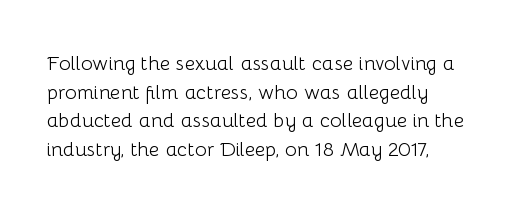
Q: Is the text bold? A: No.
Q: Is the text italic (slanted)? A: No, it is upright.
Q: Is the text underlined? A: No.
Q: Is the spacing between letters normal or unusually wide? A: Normal.
Q: Is the spacing between lines tight, normal or loose? A: Normal.
